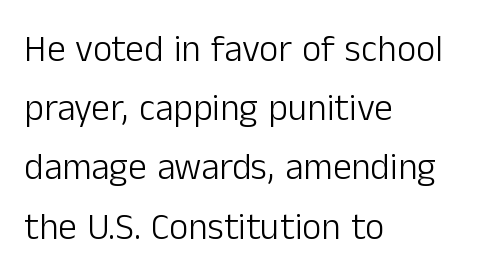
The image shows 37 px light sans-serif type, upright; set left-aligned, normal line spacing (1.6x), normal letter spacing, not underlined; low stroke contrast and a medium x-height.
